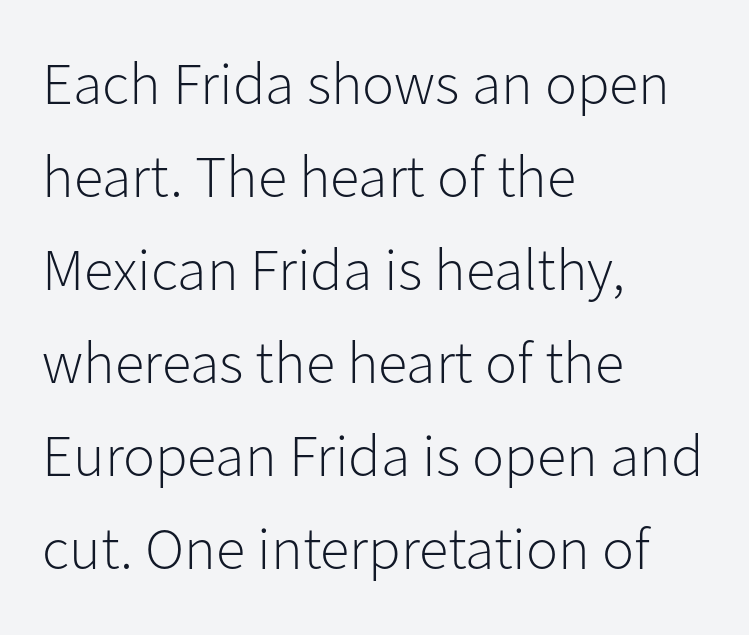
Q: Is the text bold? A: No.
Q: Is the text italic (slanted)? A: No, it is upright.
Q: Is the typeface a serif or a sans-serif typeface? A: Sans-serif.
Q: Is the text underlined? A: No.
Q: How is the paragraph aligned? A: Left-aligned.
Q: Is the spacing between letters normal or unusually wide? A: Normal.
Q: Is the spacing between lines tight, normal or loose? A: Normal.
Q: Width (condensed, normal, or wide)? A: Normal.
Q: Stroke contrast? A: Low.
Q: x-height? A: Medium.
Q: Monospaced? A: No.
